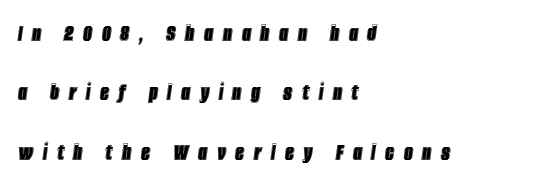
Q: Is the text italic (slanted)? A: Yes, it leans right by about 8 degrees.
Q: Is the text underlined? A: No.
Q: How is the paragraph aligned? A: Left-aligned.
Q: Is the spacing between letters normal or unusually wide? A: Unusually wide.
Q: Is the spacing between lines tight, normal or loose? A: Loose.
